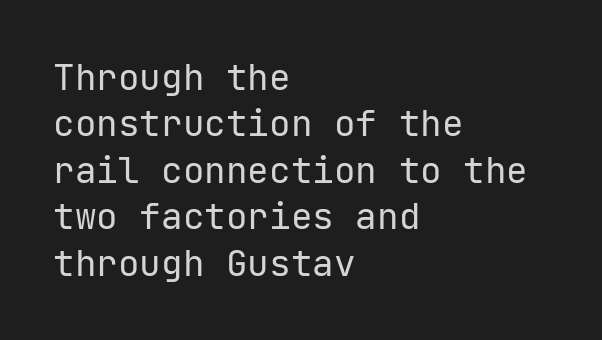
Q: Is the text bold? A: No.
Q: Is the text italic (slanted)? A: No, it is upright.
Q: Is the typeface a serif or a sans-serif typeface? A: Sans-serif.
Q: Is the text underlined? A: No.
Q: How is the paragraph aligned? A: Left-aligned.
Q: Is the spacing between letters normal or unusually wide? A: Normal.
Q: Is the spacing between lines tight, normal or loose? A: Normal.
Q: Width (condensed, normal, or wide)? A: Normal.
Q: Stroke contrast? A: Low.
Q: x-height? A: Medium.
